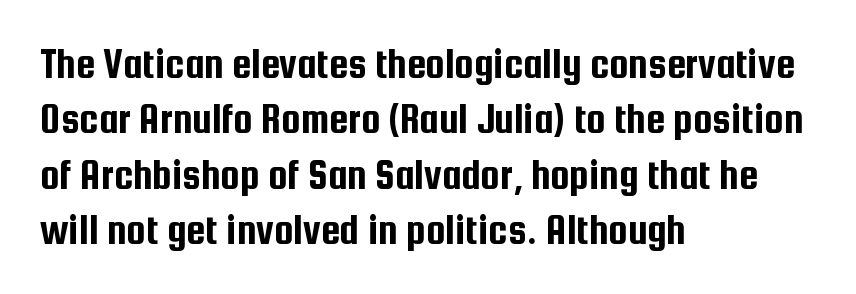
Q: Is the text italic (slanted)? A: No, it is upright.
Q: Is the typeface a serif or a sans-serif typeface? A: Sans-serif.
Q: Is the text underlined? A: No.
Q: How is the paragraph aligned? A: Left-aligned.
Q: Is the spacing between letters normal or unusually wide? A: Normal.
Q: Is the spacing between lines tight, normal or loose? A: Normal.
Q: Width (condensed, normal, or wide)? A: Condensed.
Q: Stroke contrast? A: Low.
Q: x-height? A: Medium.
Q: Monospaced? A: No.
